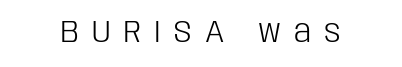
The face looks like a standard text weight, possibly lighter. Serifs: no, the terminals of the letterforms are clean. The specimen omits any rule beneath the text block's lines. The horizontal fit of the characters is loose and conspicuously gappy.
